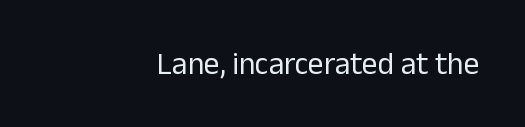
Caption: standard tracking, unaltered. Each line ends at the same right margin while the left side varies. It's the straight-up-and-down kind of type. Character widths vary here, with narrow letters taking less room than wide ones. A clean baseline with only descenders dipping below it.
